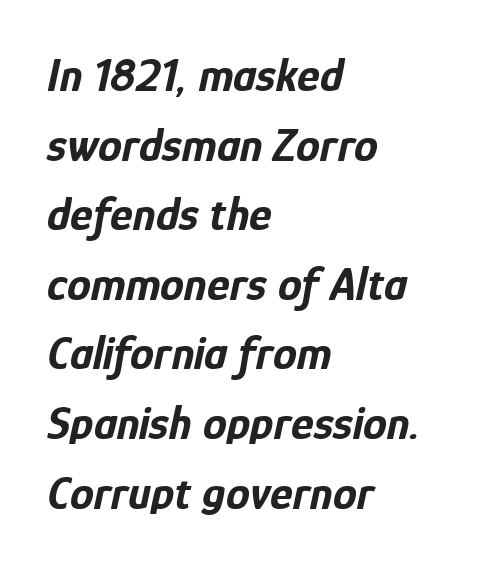
{"italic": "yes", "lean": "right", "slant_degrees": 12, "bold": "yes", "weight": "bold", "width": "condensed", "stroke_contrast": "low", "x_height": "medium", "monospaced": "no", "underline": "no", "align": "left", "line_spacing": "normal", "line_spacing_ratio": 1.45, "letter_spacing": "normal", "letter_spacing_em": 0.0, "glyph_px": 48}
